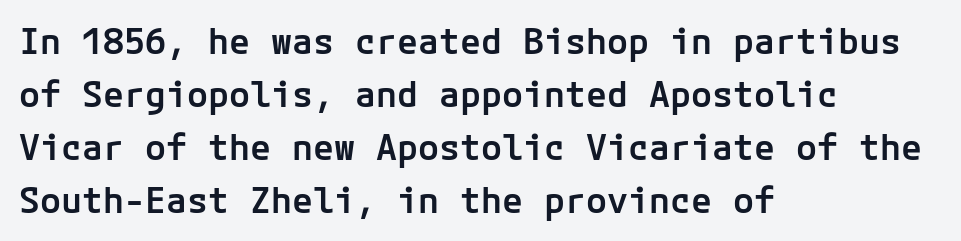
Q: Is the text bold? A: Semi-bold.
Q: Is the text italic (slanted)? A: No, it is upright.
Q: Is the typeface a serif or a sans-serif typeface? A: Sans-serif.
Q: Is the text underlined? A: No.
Q: How is the paragraph aligned? A: Left-aligned.
Q: Is the spacing between letters normal or unusually wide? A: Normal.
Q: Is the spacing between lines tight, normal or loose? A: Normal.
Q: Width (condensed, normal, or wide)? A: Normal.
Q: Stroke contrast? A: Low.
Q: x-height? A: Medium.
